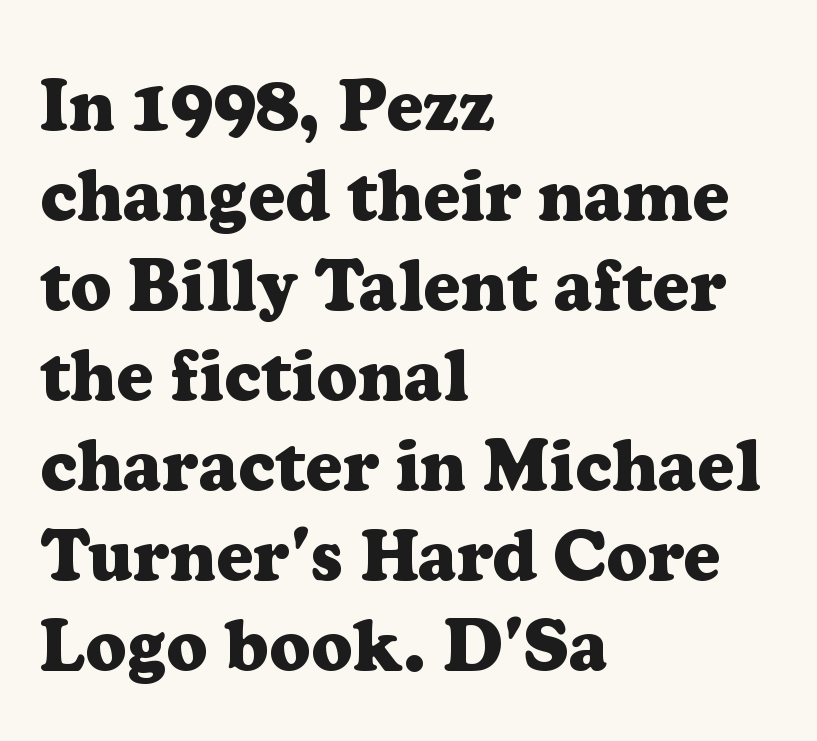
Q: Is the text bold? A: Yes.
Q: Is the text italic (slanted)? A: No, it is upright.
Q: Is the typeface a serif or a sans-serif typeface? A: Serif.
Q: Is the text underlined? A: No.
Q: How is the paragraph aligned? A: Left-aligned.
Q: Is the spacing between letters normal or unusually wide? A: Normal.
Q: Is the spacing between lines tight, normal or loose? A: Normal.
Q: Width (condensed, normal, or wide)? A: Normal.
Q: Stroke contrast? A: Low.
Q: x-height? A: Medium.
Q: Monospaced? A: No.
